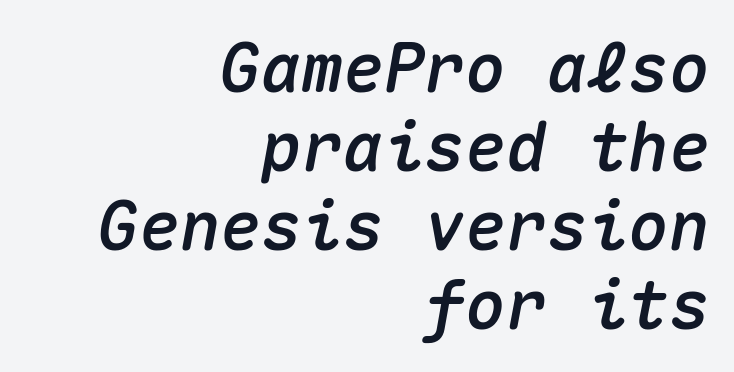
{"italic": "yes", "lean": "right", "slant_degrees": 10, "width": "normal", "stroke_contrast": "medium", "x_height": "medium", "monospaced": "yes", "underline": "no", "align": "right", "line_spacing_ratio": 1.16, "letter_spacing": "normal", "letter_spacing_em": 0.0, "glyph_px": 68}
